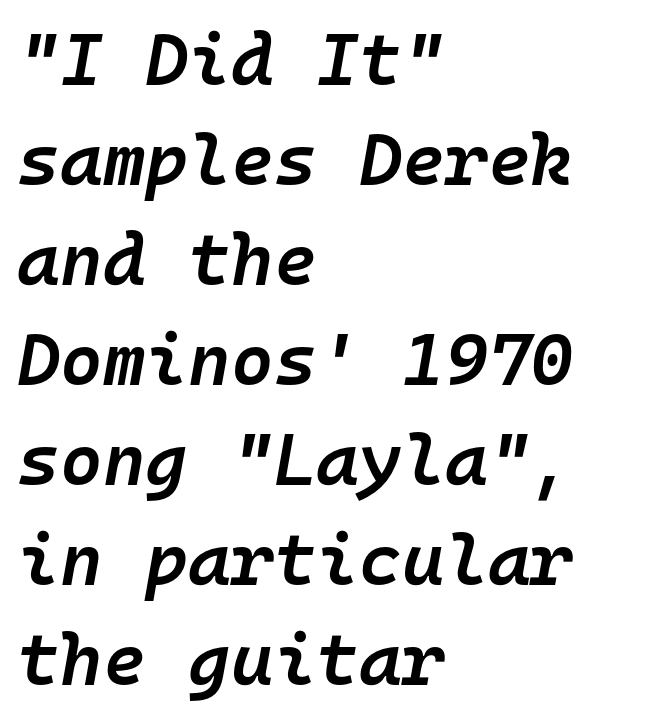
When letters slant like this, we call the style italic. The rendering anchors every line to the left-hand side. The letters march in equal steps, a hallmark of fixed-pitch type. The rows are spaced the way most documents space them. Notice the strokes are somewhat thickened but not fully heavy: this is a semibold.
